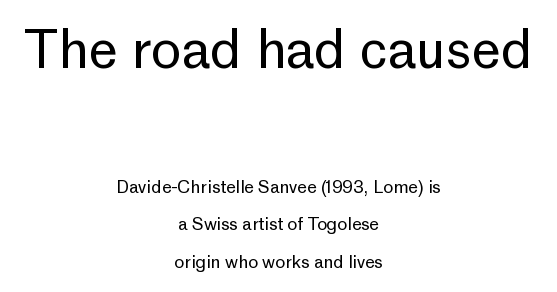
Q: Is the text bold? A: No.
Q: Is the text italic (slanted)? A: No, it is upright.
Q: Is the typeface a serif or a sans-serif typeface? A: Sans-serif.
Q: Is the text underlined? A: No.
Q: How is the paragraph aligned? A: Centered.
Q: Is the spacing between letters normal or unusually wide? A: Normal.
Q: Is the spacing between lines tight, normal or loose? A: Loose.
Q: Which block of text is set in a larger size, the first (top) or the second (bottom)? A: The first (top) one.
Q: Width (condensed, normal, or wide)? A: Normal.
Q: Stroke contrast? A: Low.
Q: x-height? A: Medium.
Q: Monospaced? A: No.
